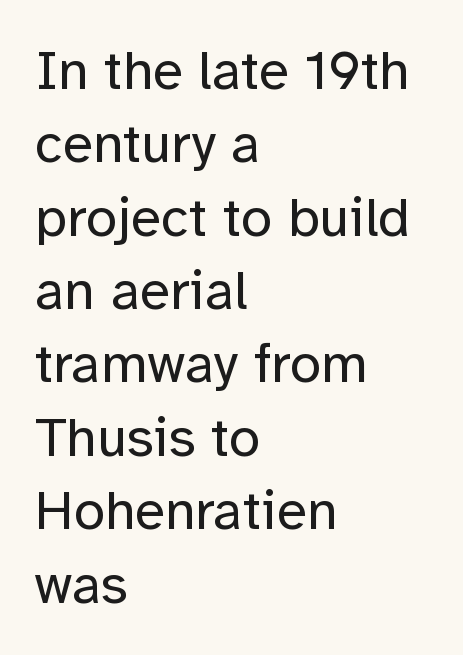
{"serif": "no", "italic": "no", "bold": "no", "weight": "regular", "width": "normal", "stroke_contrast": "low", "x_height": "medium", "monospaced": "no", "underline": "no", "align": "left", "line_spacing": "normal", "line_spacing_ratio": 1.31, "letter_spacing": "normal", "letter_spacing_em": 0.0, "glyph_px": 56}
